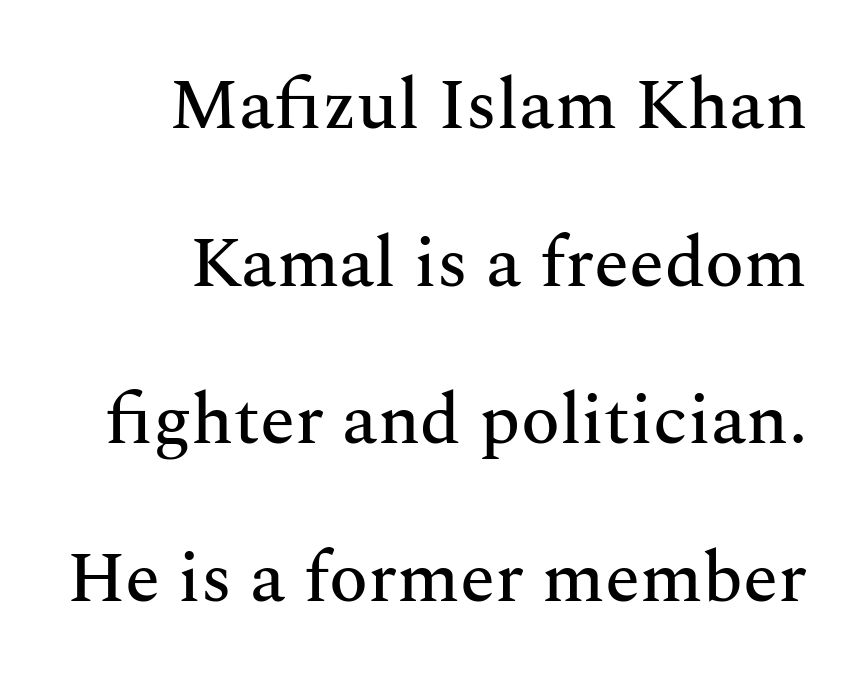
The image shows 72 px serif type, upright; set right-aligned, loose line spacing (2.19x), normal letter spacing, not underlined; medium stroke contrast and a medium x-height.
